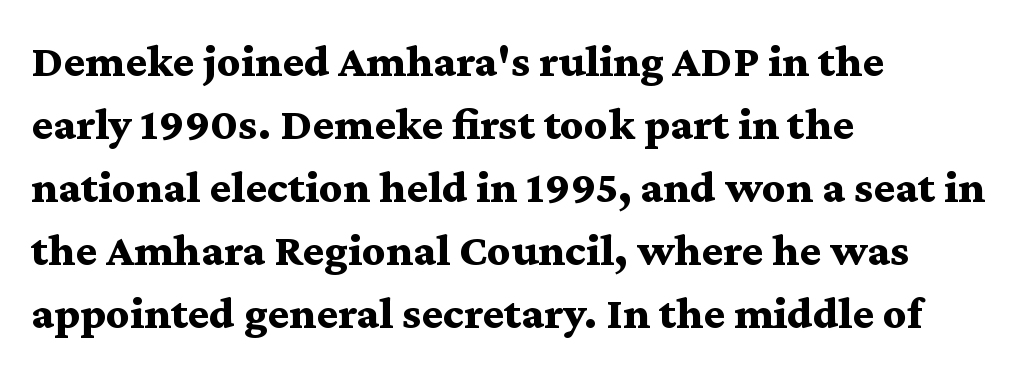
The image shows 46 px bold, wide serif type, upright; set left-aligned, normal line spacing (1.37x), normal letter spacing, not underlined; medium stroke contrast and a medium x-height.
